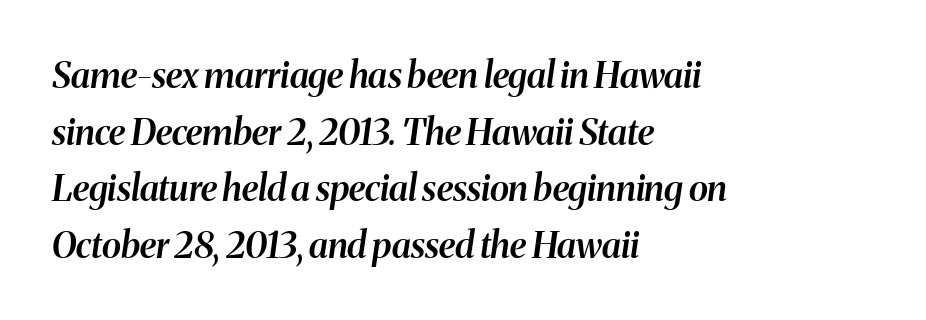
Q: Is the text bold? A: Semi-bold.
Q: Is the text italic (slanted)? A: Yes, it leans right by about 8 degrees.
Q: Is the text underlined? A: No.
Q: How is the paragraph aligned? A: Left-aligned.
Q: Is the spacing between letters normal or unusually wide? A: Normal.
Q: Is the spacing between lines tight, normal or loose? A: Normal.
Q: Width (condensed, normal, or wide)? A: Normal.
Q: Stroke contrast? A: Medium.
Q: x-height? A: Medium.
Q: Monospaced? A: No.
